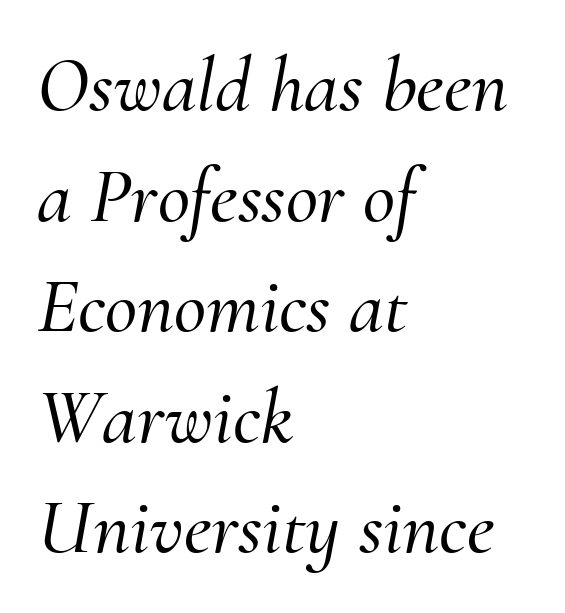
Q: Is the text italic (slanted)? A: Yes, it leans right by about 10 degrees.
Q: Is the typeface a serif or a sans-serif typeface? A: Serif.
Q: Is the text underlined? A: No.
Q: How is the paragraph aligned? A: Left-aligned.
Q: Is the spacing between letters normal or unusually wide? A: Normal.
Q: Is the spacing between lines tight, normal or loose? A: Normal.
Q: Width (condensed, normal, or wide)? A: Normal.
Q: Stroke contrast? A: Medium.
Q: x-height? A: Small.
Q: Monospaced? A: No.
